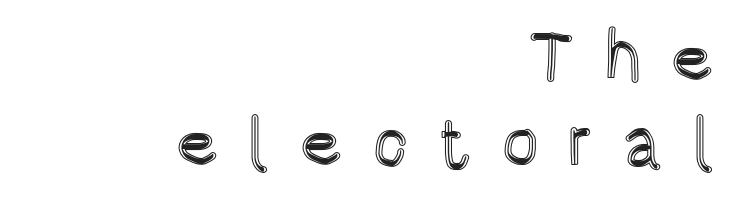
Is the letter spacing exaggerated? Yes — the characters are pushed far apart. The face used here is proportionally spaced, like ordinary book or web type. The specimen omits any rule beneath the text block's lines. Does the lettering tilt? It doesn't — this is upright. Does the copy run flush right? Yes — the right margin is perfectly even.
